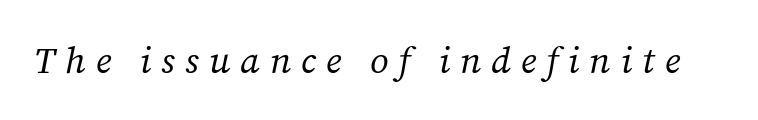
The image shows 37 px regular-weight serif type, italic (leaning right); set unusually wide letter spacing (+0.27 em), not underlined; medium stroke contrast and a medium x-height.
